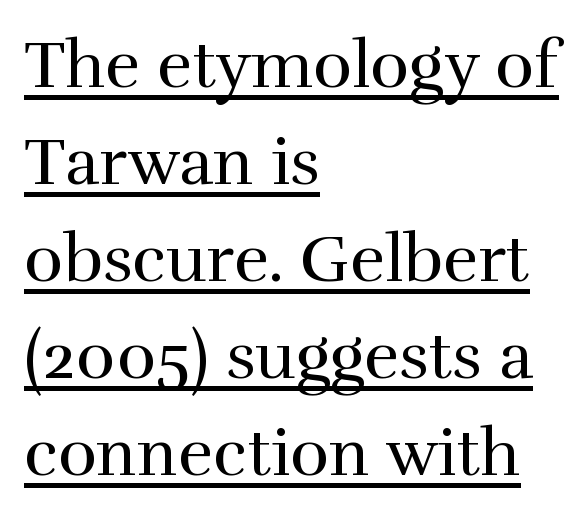
{"serif": "yes", "italic": "no", "bold": "no", "weight": "regular", "width": "normal", "stroke_contrast": "high", "x_height": "medium", "monospaced": "no", "underline": "yes", "align": "left", "line_spacing": "normal", "line_spacing_ratio": 1.47, "letter_spacing": "normal", "letter_spacing_em": 0.0, "glyph_px": 66}
